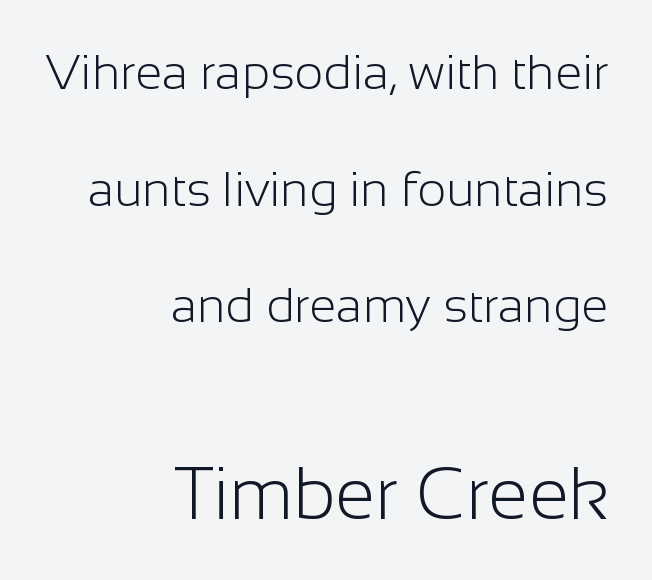
The image shows 73 px light sans-serif type, upright; set right-aligned, loose line spacing (2.38x), normal letter spacing, not underlined; the second (bottom) block is 1.49x larger; low stroke contrast and a medium x-height.
